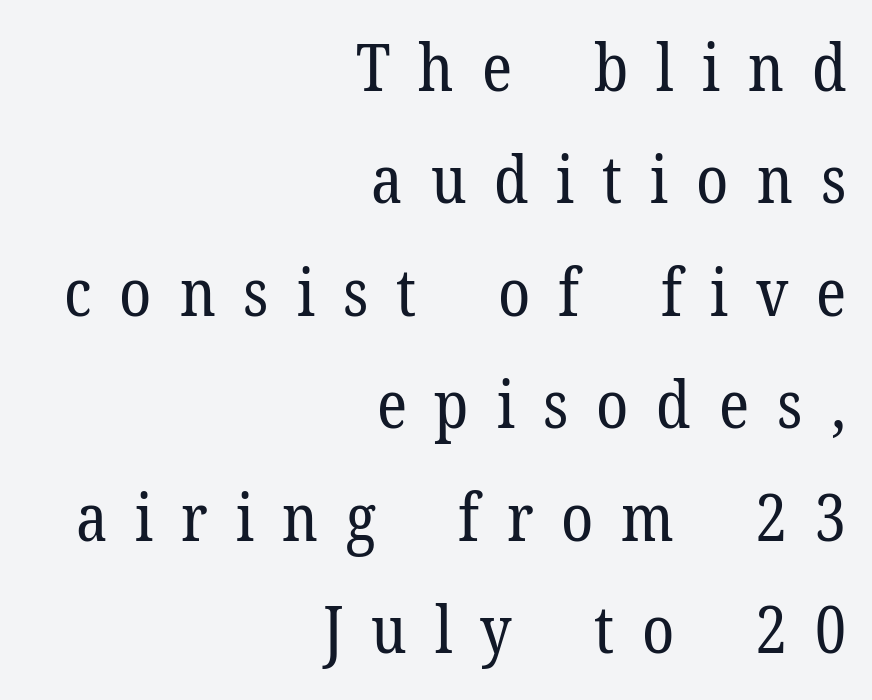
The letters advance in unequal steps, a hallmark of proportional type. The foot of each line stays bare and open. The rendering anchors every line to the right-hand side. Letters have the restrained weight of plain body copy at most.
